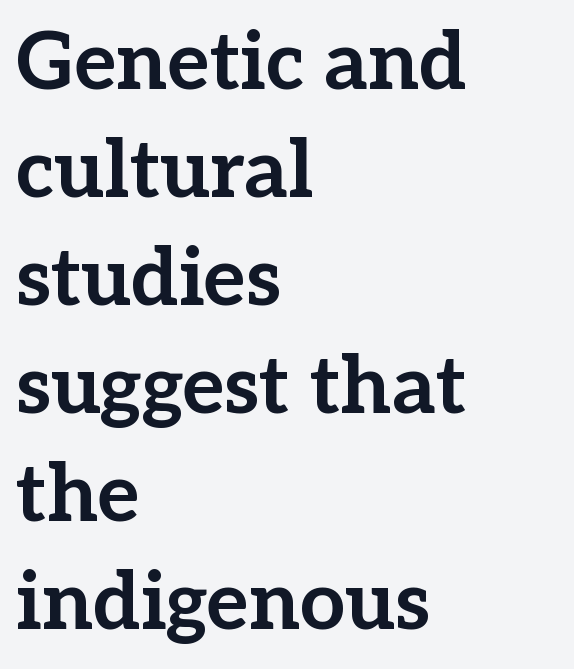
The letters are bold, with thick, heavy strokes. To sum up the face: it has serifs. Does the copy run flush right? No — it runs flush left. This sample has the flowing, uneven cadence of proportional lettering.
